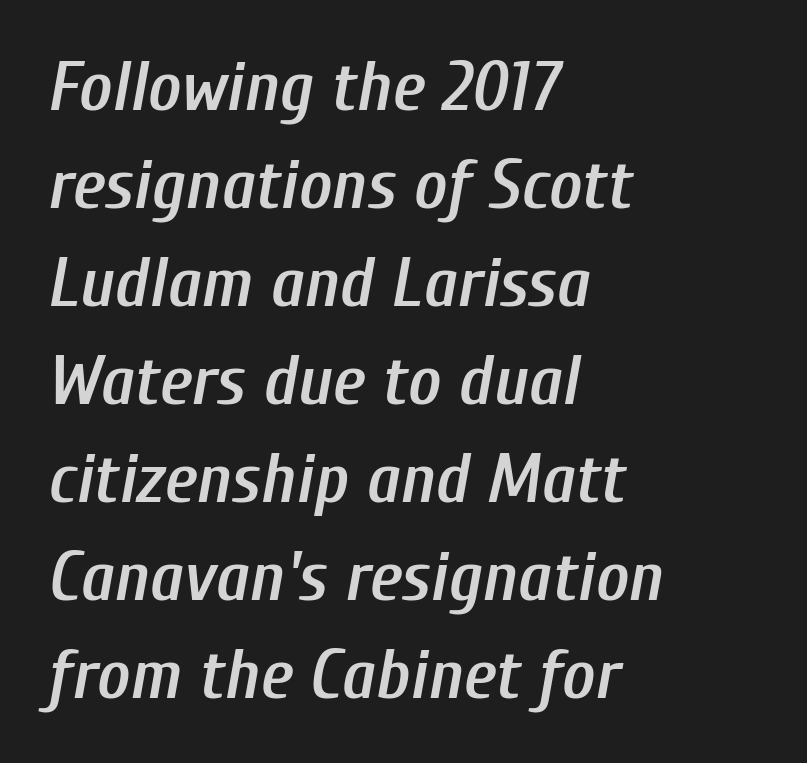
The horizontal fit of the characters is conventional and even. Each new line begins a customary step beneath the previous one. This sample has the flowing, uneven cadence of proportional lettering. Slightly chunky letters — semibold, I'd say, not full bold. Underline: absent. The rag falls on the right side of this text block.
